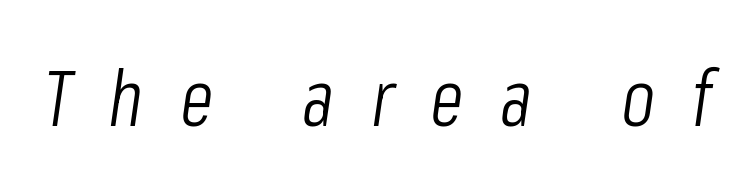
{"italic": "yes", "lean": "right", "slant_degrees": 8, "bold": "no", "weight": "light", "width": "condensed", "stroke_contrast": "low", "x_height": "medium", "monospaced": "no", "underline": "no", "letter_spacing": "wide", "letter_spacing_em": 0.46, "glyph_px": 79}
